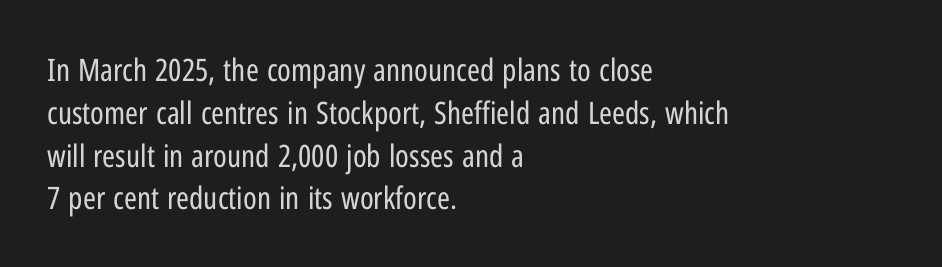
No italicization has been applied; the sample stays upright. The passage shown is not bold in any degree. Typographically, this falls in the sans-serif category. Observe the ordinary spacing: letters are neighbours, not strangers.
